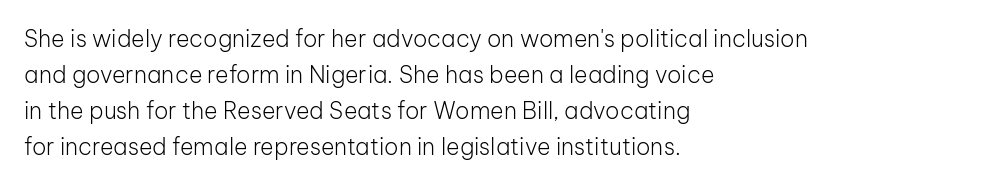
Q: Is the text bold? A: No.
Q: Is the text italic (slanted)? A: No, it is upright.
Q: Is the text underlined? A: No.
Q: How is the paragraph aligned? A: Left-aligned.
Q: Is the spacing between letters normal or unusually wide? A: Normal.
Q: Is the spacing between lines tight, normal or loose? A: Normal.
